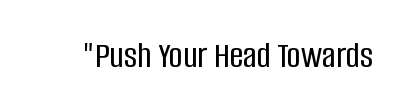
The image shows 38 px condensed sans-serif type, upright; set normal letter spacing, not underlined; low stroke contrast and a large x-height.
